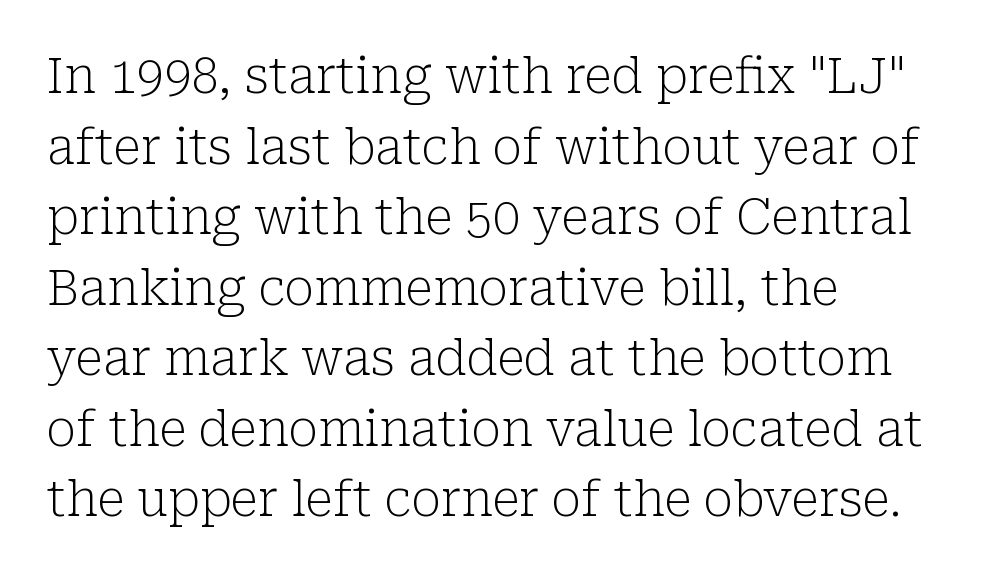
The image shows 49 px light serif type, upright; set left-aligned, normal line spacing (1.44x), normal letter spacing, not underlined; low stroke contrast and a medium x-height.
